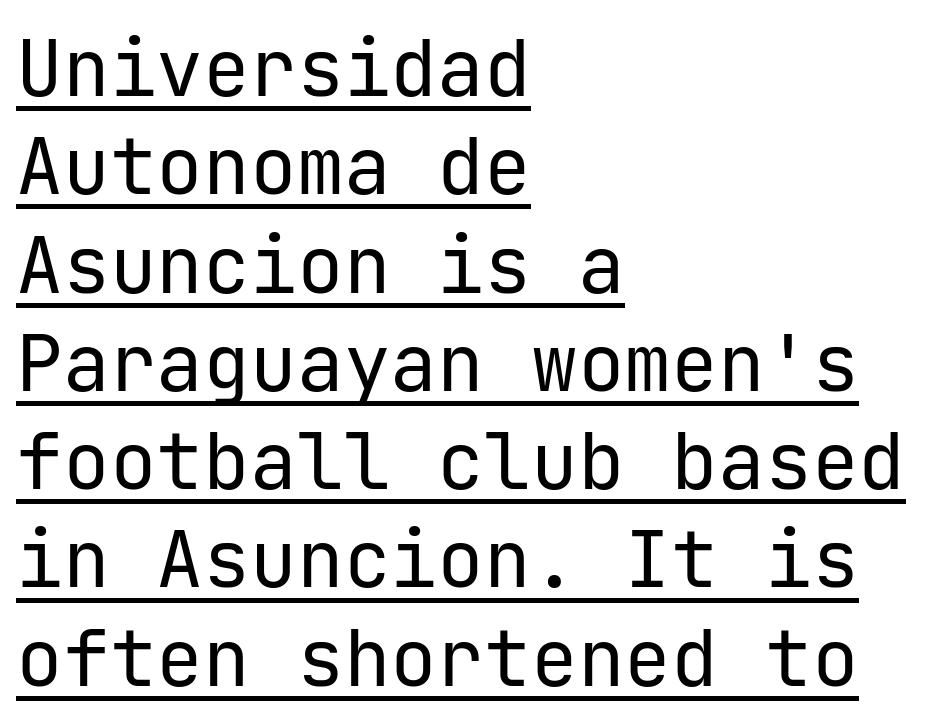
This sample carries an underscore along the baseline area. In terms of posture, this sample is upright. Leading: standard. Look at the tracking — it's just the regular setting, nothing added.
